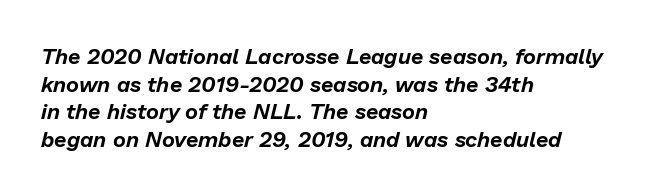
{"italic": "yes", "lean": "right", "slant_degrees": 13, "underline": "no", "align": "left", "line_spacing": "normal", "line_spacing_ratio": 1.26, "letter_spacing": "normal", "letter_spacing_em": 0.0, "glyph_px": 22}
